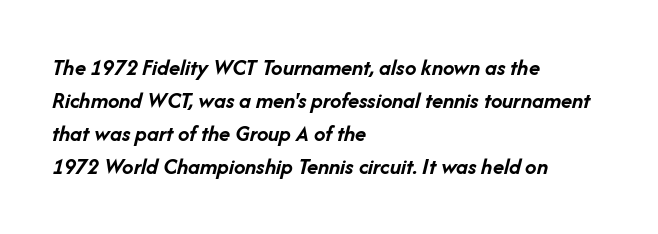
{"italic": "yes", "lean": "right", "slant_degrees": 14, "bold": "yes", "underline": "no", "align": "left", "line_spacing": "normal", "line_spacing_ratio": 1.43, "letter_spacing": "normal", "letter_spacing_em": 0.0, "glyph_px": 23}
